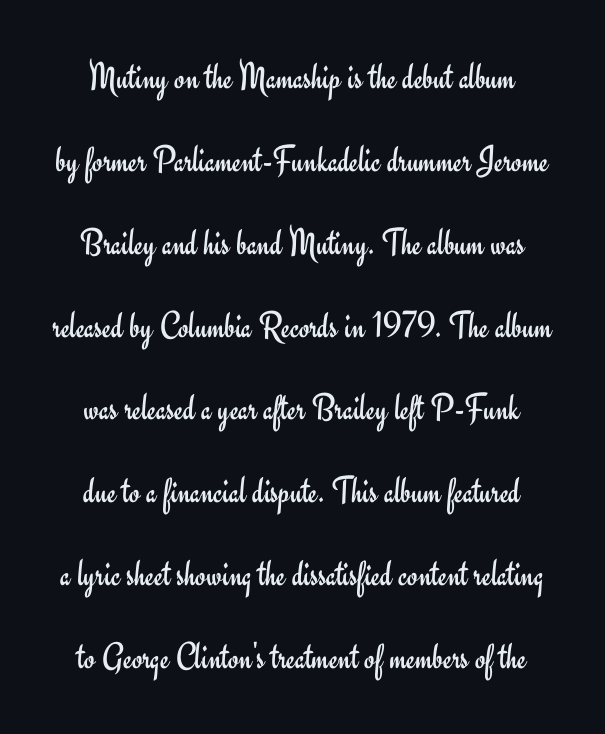
{"serif": "no", "bold": "no", "weight": "regular", "width": "normal", "stroke_contrast": "low", "x_height": "small", "monospaced": "no", "underline": "no", "line_spacing": "loose", "line_spacing_ratio": 2.18, "letter_spacing": "normal", "letter_spacing_em": 0.0, "glyph_px": 38}
